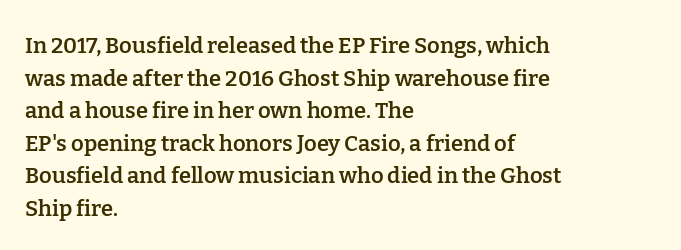
Q: Is the text bold? A: Semi-bold.
Q: Is the text italic (slanted)? A: No, it is upright.
Q: Is the text underlined? A: No.
Q: How is the paragraph aligned? A: Left-aligned.
Q: Is the spacing between letters normal or unusually wide? A: Normal.
Q: Is the spacing between lines tight, normal or loose? A: Normal.
